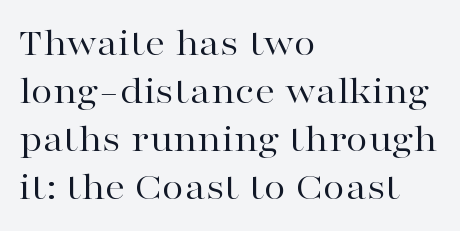
Posture: straight, roman, zero tilt. The passage shown is typed in a proportional face where columns would drift. No extra ink here — the face is not bold. Default kerning and tracking; the words read as compact shapes.
